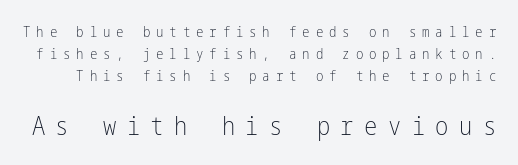
{"italic": "no", "bold": "no", "underline": "no", "line_spacing": "normal", "line_spacing_ratio": 1.56, "letter_spacing": "wide", "letter_spacing_em": 0.42, "larger_block": "second", "size_ratio": 1.79, "glyph_px": 25}
